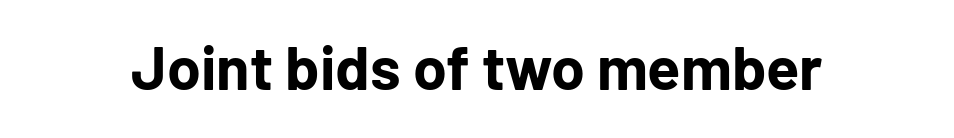
Q: Is the text bold? A: Yes.
Q: Is the text italic (slanted)? A: No, it is upright.
Q: Is the typeface a serif or a sans-serif typeface? A: Sans-serif.
Q: Is the text underlined? A: No.
Q: Is the spacing between letters normal or unusually wide? A: Normal.
Q: Width (condensed, normal, or wide)? A: Normal.
Q: Stroke contrast? A: Low.
Q: x-height? A: Medium.
Q: Monospaced? A: No.
